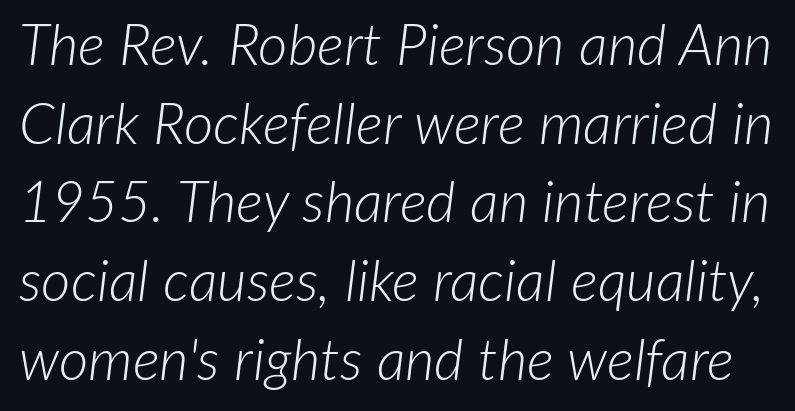
{"italic": "yes", "lean": "right", "slant_degrees": 7, "bold": "no", "weight": "light", "width": "normal", "stroke_contrast": "low", "x_height": "medium", "monospaced": "no", "underline": "no", "line_spacing": "normal", "line_spacing_ratio": 1.38, "letter_spacing": "normal", "letter_spacing_em": 0.0, "glyph_px": 57}
